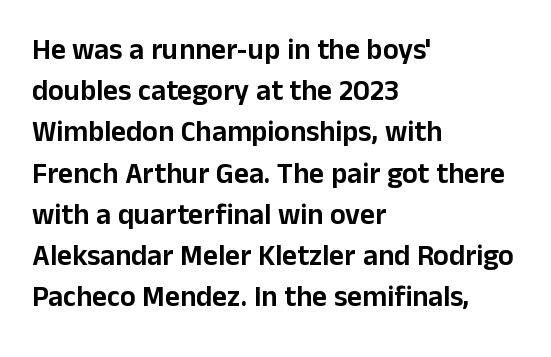
The image shows 29 px sans-serif type, upright; set left-aligned, normal line spacing (1.42x), normal letter spacing, not underlined; low stroke contrast and a medium x-height.
